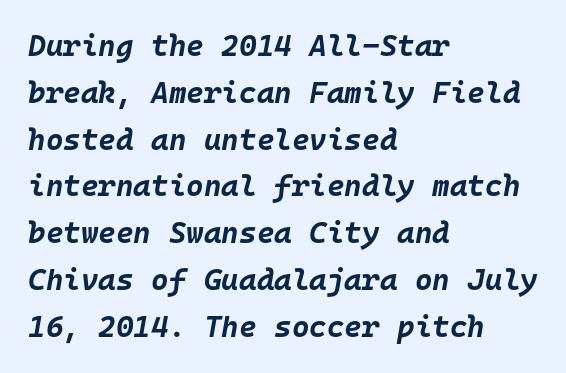
Q: Is the text bold? A: Yes.
Q: Is the text italic (slanted)? A: Yes, it leans right by about 10 degrees.
Q: Is the text underlined? A: No.
Q: How is the paragraph aligned? A: Left-aligned.
Q: Is the spacing between letters normal or unusually wide? A: Normal.
Q: Is the spacing between lines tight, normal or loose? A: Normal.
Q: Width (condensed, normal, or wide)? A: Normal.
Q: Stroke contrast? A: Low.
Q: x-height? A: Large.
Q: Monospaced? A: Yes.
